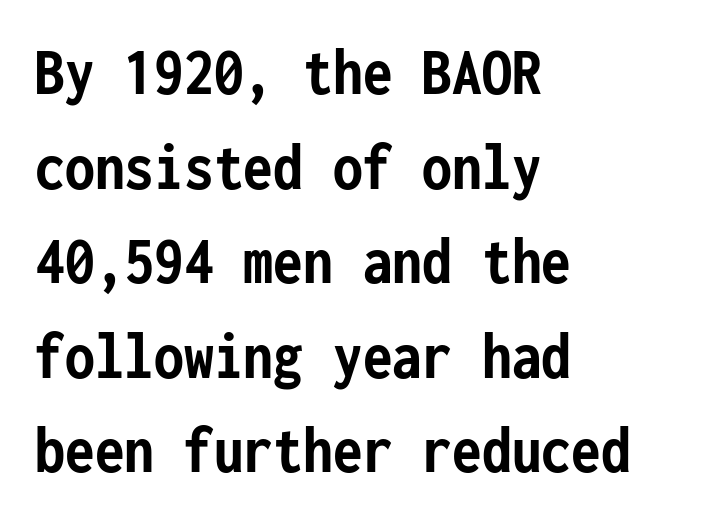
{"serif": "no", "italic": "no", "bold": "yes", "weight": "semibold", "width": "condensed", "stroke_contrast": "low", "x_height": "medium", "monospaced": "yes", "underline": "no", "align": "left", "line_spacing": "normal", "line_spacing_ratio": 1.39, "letter_spacing": "normal", "letter_spacing_em": 0.0, "glyph_px": 68}
